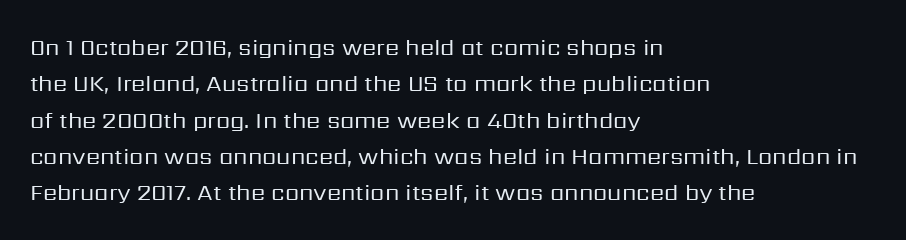
Compared with typical paragraphs, the rows here are spaced about the same. The letterforms sit at book weight or below. Ascenders rise straight up at ninety degrees. The lines are quadded left. Check the space under the baseline: it is left empty. Tracking value appears to be zero — textbook default spacing.
